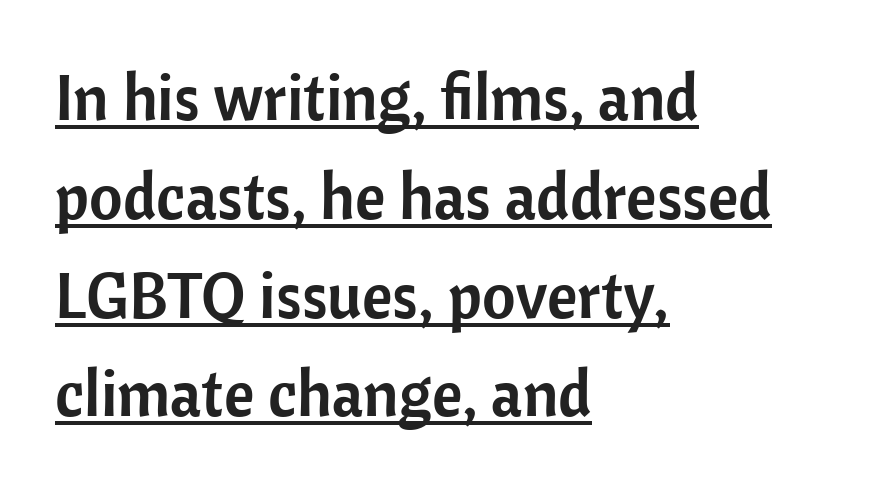
{"serif": "no", "italic": "no", "width": "normal", "stroke_contrast": "low", "x_height": "medium", "monospaced": "no", "underline": "yes", "align": "left", "line_spacing": "normal", "line_spacing_ratio": 1.52, "letter_spacing": "normal", "letter_spacing_em": 0.0, "glyph_px": 65}
